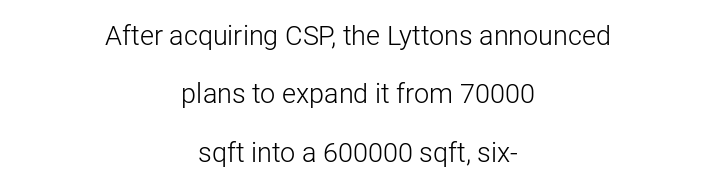
{"italic": "no", "bold": "no", "underline": "no", "align": "center", "line_spacing": "loose", "line_spacing_ratio": 2.16, "letter_spacing": "normal", "letter_spacing_em": 0.0, "glyph_px": 27}
